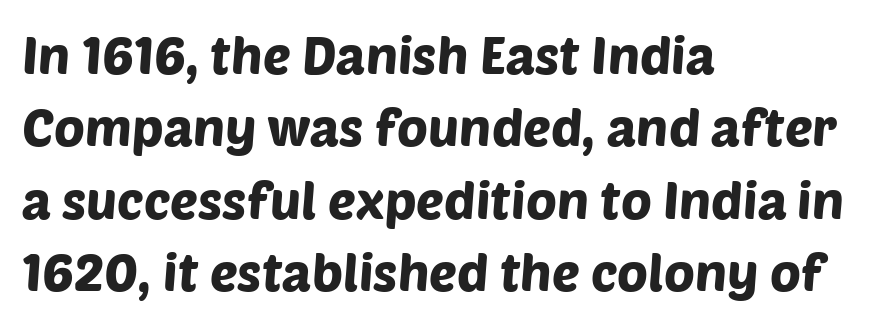
Line starts are locked; line ends wander. The type family on display is of the sans-serif kind. The gaps between neighbouring characters are ordinary and unremarkable. The gap between lines stays unmarked. Honestly, the row spacing looks completely unremarkable. You could not count columns in this text — the font is proportionally spaced.
